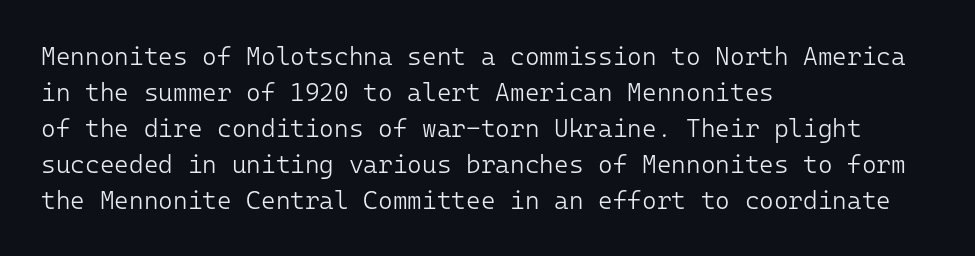
The rendering anchors every line to the left-hand side. Words appear dense and cohesive because spacing is normal. Does the leading feel generous? No, just average. A quiet, ordinary-to-light weight characterises the typeface.
